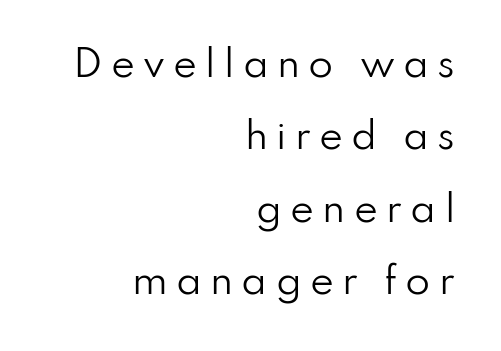
One-word summary of the alignment: right. This block would shrink considerably if given ordinary leading; it's expanded now. Every stem runs plumb, perpendicular to the baseline. Honestly, the letter spacing is so wide it's the main thing you notice. Varying glyph widths throughout — classic text-font behaviour. To sum up the face: it is a sans, with no serifs.
